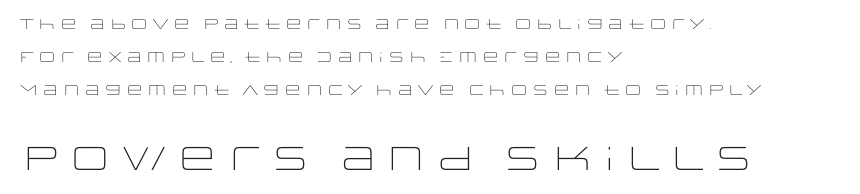
{"serif": "no", "italic": "no", "bold": "no", "weight": "light", "width": "wide", "stroke_contrast": "low", "x_height": "large", "monospaced": "no", "underline": "no", "align": "left", "line_spacing": "loose", "line_spacing_ratio": 2.37, "letter_spacing": "normal", "letter_spacing_em": 0.0, "larger_block": "second", "size_ratio": 2.36, "glyph_px": 33}
